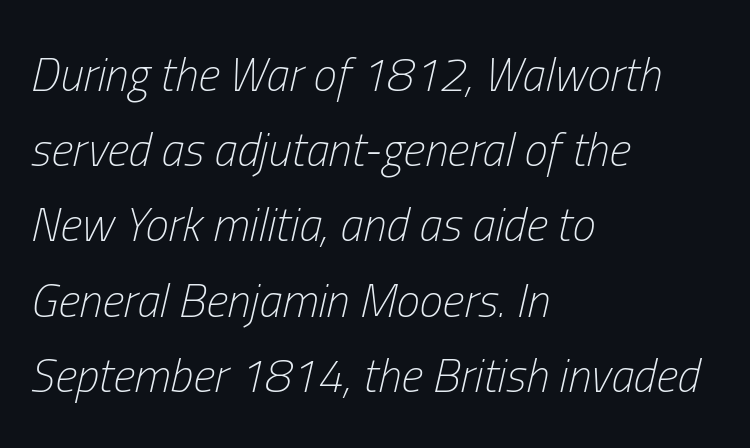
Q: Is the text bold? A: No.
Q: Is the text italic (slanted)? A: Yes, it leans right by about 13 degrees.
Q: Is the text underlined? A: No.
Q: How is the paragraph aligned? A: Left-aligned.
Q: Is the spacing between letters normal or unusually wide? A: Normal.
Q: Is the spacing between lines tight, normal or loose? A: Normal.
Q: Width (condensed, normal, or wide)? A: Condensed.
Q: Stroke contrast? A: Low.
Q: x-height? A: Medium.
Q: Monospaced? A: No.
